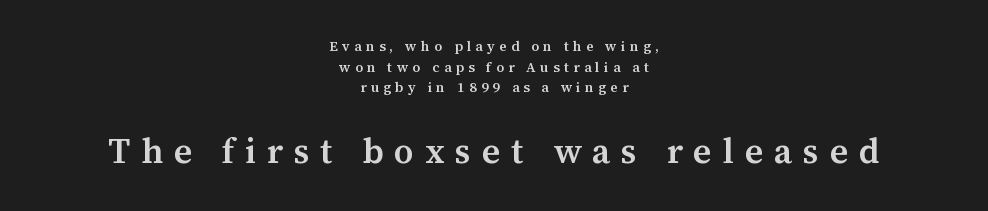
The image shows 35 px semibold serif type, upright; set centered, normal line spacing (1.47x), unusually wide letter spacing (+0.31 em), not underlined; the second (bottom) block is 2.5x larger; medium stroke contrast and a medium x-height.
